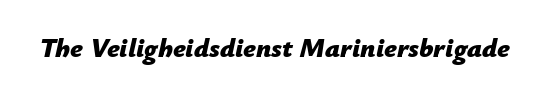
Q: Is the text bold? A: Yes.
Q: Is the text italic (slanted)? A: Yes, it leans right by about 12 degrees.
Q: Is the text underlined? A: No.
Q: Is the spacing between letters normal or unusually wide? A: Normal.
